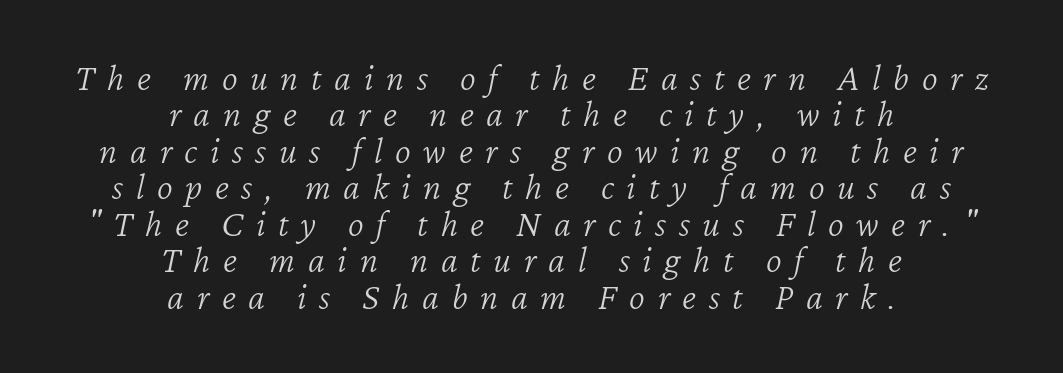
{"italic": "yes", "lean": "right", "slant_degrees": 12, "bold": "no", "weight": "light", "width": "normal", "stroke_contrast": "low", "x_height": "medium", "monospaced": "no", "underline": "no", "align": "center", "line_spacing": "tight", "line_spacing_ratio": 0.96, "letter_spacing": "wide", "letter_spacing_em": 0.33, "glyph_px": 38}
